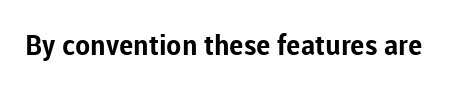
Q: Is the text bold? A: Yes.
Q: Is the text italic (slanted)? A: No, it is upright.
Q: Is the typeface a serif or a sans-serif typeface? A: Sans-serif.
Q: Is the text underlined? A: No.
Q: Is the spacing between letters normal or unusually wide? A: Normal.
Q: Width (condensed, normal, or wide)? A: Normal.
Q: Stroke contrast? A: Low.
Q: x-height? A: Medium.
Q: Monospaced? A: No.
